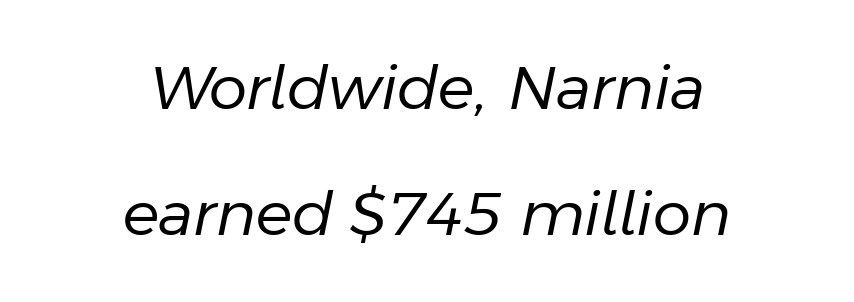
Q: Is the text bold? A: No.
Q: Is the text italic (slanted)? A: Yes, it leans right by about 11 degrees.
Q: Is the text underlined? A: No.
Q: How is the paragraph aligned? A: Centered.
Q: Is the spacing between letters normal or unusually wide? A: Normal.
Q: Is the spacing between lines tight, normal or loose? A: Loose.
Q: Width (condensed, normal, or wide)? A: Normal.
Q: Stroke contrast? A: Low.
Q: x-height? A: Medium.
Q: Monospaced? A: No.
